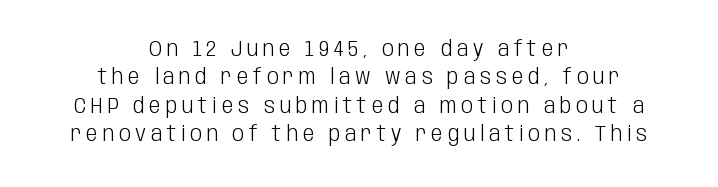
The image shows 21 px text type, upright; set centered, normal line spacing (1.35x), unusually wide letter spacing (+0.22 em), not underlined.
